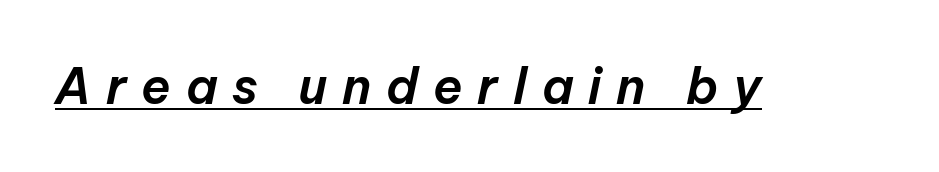
Each line of the rendering has a horizontal stroke beneath the glyphs. The axis of the letterforms is tilted away from vertical. Here the designer chose a conventional face with non-uniform glyph widths. A typesetter would call this heavily tracked-out type.
